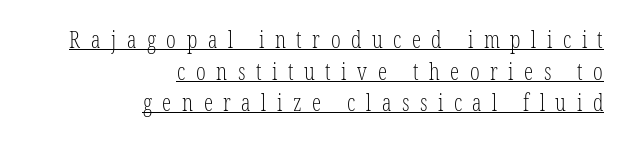
The image shows 23 px text type, upright; set right-aligned, normal line spacing (1.37x), unusually wide letter spacing (+0.46 em), underlined.
